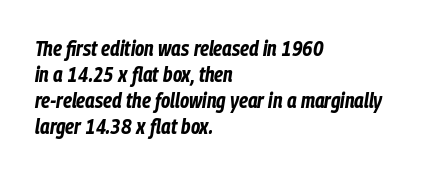
{"italic": "yes", "lean": "right", "slant_degrees": 9, "bold": "yes", "underline": "no", "align": "left", "line_spacing_ratio": 1.24, "letter_spacing": "normal", "letter_spacing_em": 0.0, "glyph_px": 21}
